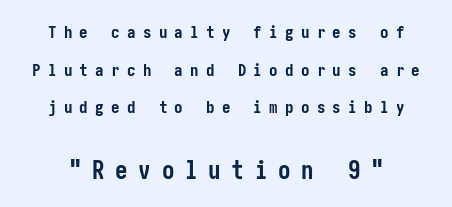
Every character sits straight up, as roman type does. The rendering uses a large line-height, opening up the rows. Does the bottom block carry the larger type? Yes, it does. Honestly, there is no underline to notice here at all. Caption: expanded tracking, letters set apart.
